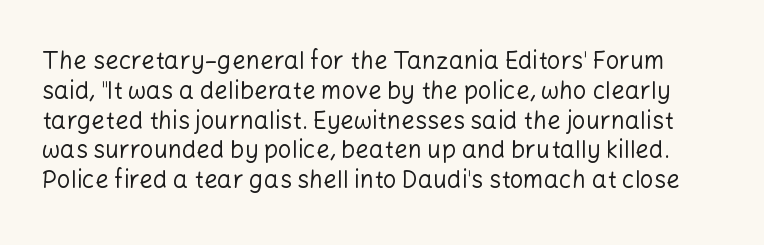
No letter is thick-stroked: the sample isn't bold. Honestly, the letter spacing is just normal — you wouldn't notice it. Each row of text sits above clean, open space. Posture: straight, roman, zero tilt.
